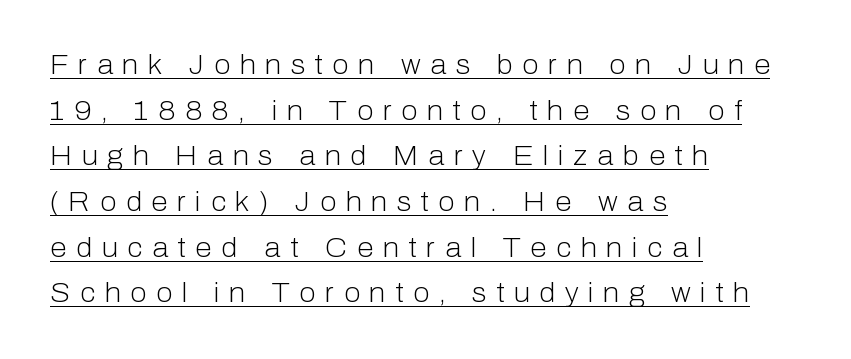
Does the lettering tilt? It doesn't — this is upright. Is the block centered? No — it sits flush against the left margin. This is not heavy type; no bold has been used. Looks like someone drew a line under every word here.
